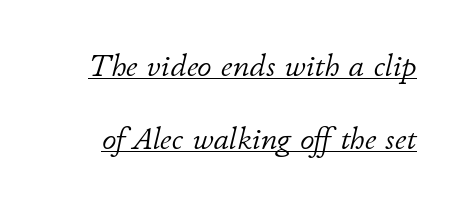
Q: Is the text bold? A: No.
Q: Is the text italic (slanted)? A: Yes, it leans right by about 11 degrees.
Q: Is the text underlined? A: Yes.
Q: Is the spacing between letters normal or unusually wide? A: Normal.
Q: Is the spacing between lines tight, normal or loose? A: Loose.
Q: Width (condensed, normal, or wide)? A: Normal.
Q: Stroke contrast? A: Low.
Q: x-height? A: Small.
Q: Monospaced? A: No.
